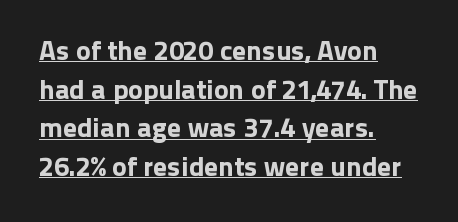
Q: Is the text italic (slanted)? A: No, it is upright.
Q: Is the typeface a serif or a sans-serif typeface? A: Sans-serif.
Q: Is the text underlined? A: Yes.
Q: How is the paragraph aligned? A: Left-aligned.
Q: Is the spacing between letters normal or unusually wide? A: Normal.
Q: Is the spacing between lines tight, normal or loose? A: Normal.
Q: Width (condensed, normal, or wide)? A: Normal.
Q: Stroke contrast? A: Low.
Q: x-height? A: Medium.
Q: Monospaced? A: No.
